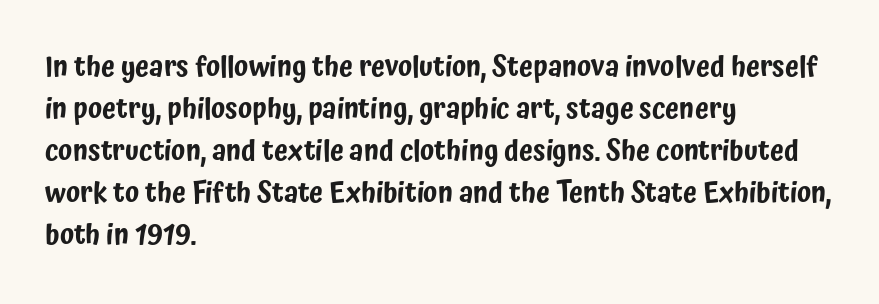
Q: Is the text italic (slanted)? A: No, it is upright.
Q: Is the typeface a serif or a sans-serif typeface? A: Sans-serif.
Q: Is the text underlined? A: No.
Q: How is the paragraph aligned? A: Left-aligned.
Q: Is the spacing between letters normal or unusually wide? A: Normal.
Q: Is the spacing between lines tight, normal or loose? A: Normal.
Q: Width (condensed, normal, or wide)? A: Condensed.
Q: Stroke contrast? A: Low.
Q: x-height? A: Medium.
Q: Monospaced? A: No.
